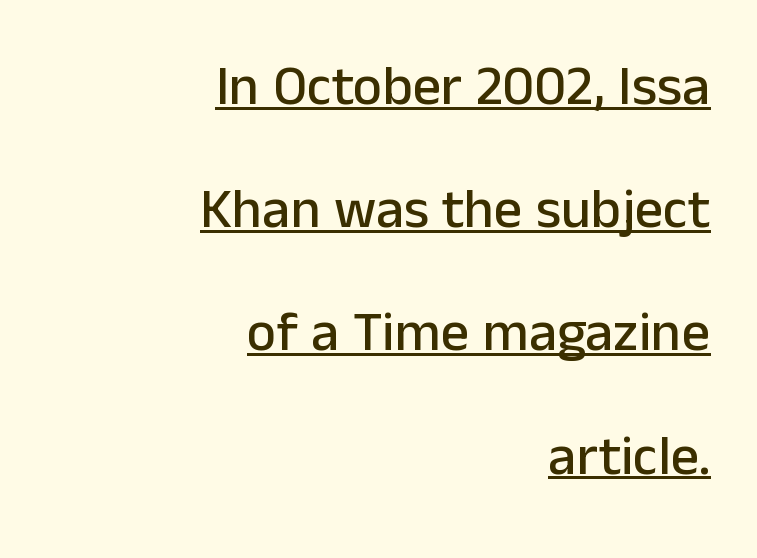
{"serif": "no", "italic": "no", "width": "normal", "stroke_contrast": "low", "x_height": "medium", "monospaced": "no", "underline": "yes", "align": "right", "line_spacing": "loose", "line_spacing_ratio": 2.2, "letter_spacing": "normal", "letter_spacing_em": 0.0, "glyph_px": 56}
